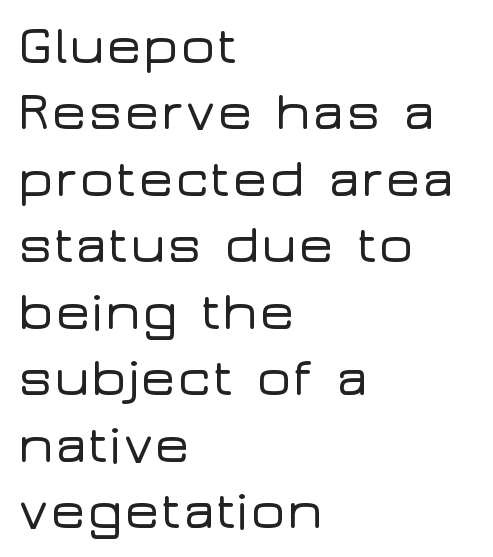
Q: Is the text italic (slanted)? A: No, it is upright.
Q: Is the typeface a serif or a sans-serif typeface? A: Sans-serif.
Q: Is the text underlined? A: No.
Q: How is the paragraph aligned? A: Left-aligned.
Q: Is the spacing between letters normal or unusually wide? A: Normal.
Q: Width (condensed, normal, or wide)? A: Wide.
Q: Stroke contrast? A: Low.
Q: x-height? A: Medium.
Q: Monospaced? A: No.
